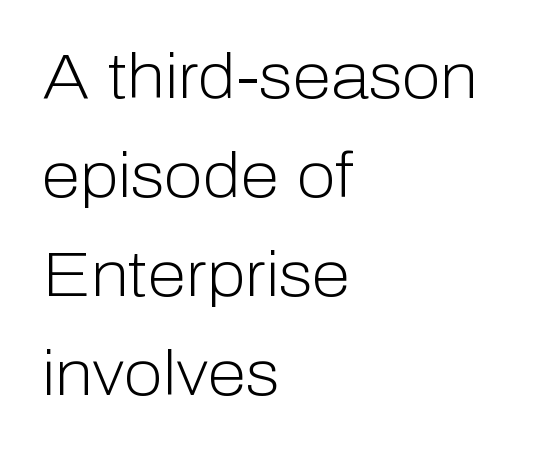
The rendering keeps characters at their native spacing. Regarding leading, the lines here are spaced in the standard way. Check the space under the baseline: it is left empty. The letters look calm and open, with moderate or lighter stems. Examine the stroke ends and you'll find no serifs.
